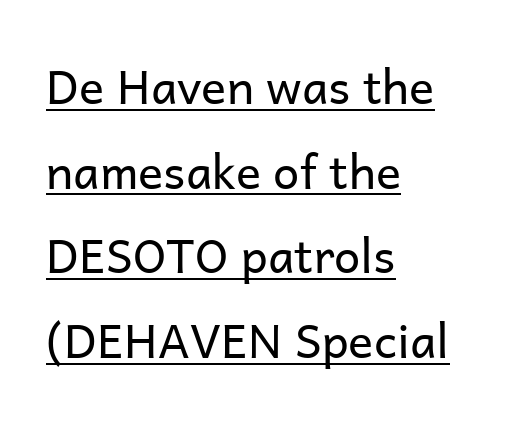
Rendered with straight, roman letterforms. Each stroke keeps to a modest, everyday thickness or less. Does extra space separate the letters? No, they use regular spacing. A rule runs beneath these lines of type. Varying glyph widths throughout — classic text-font behaviour.
